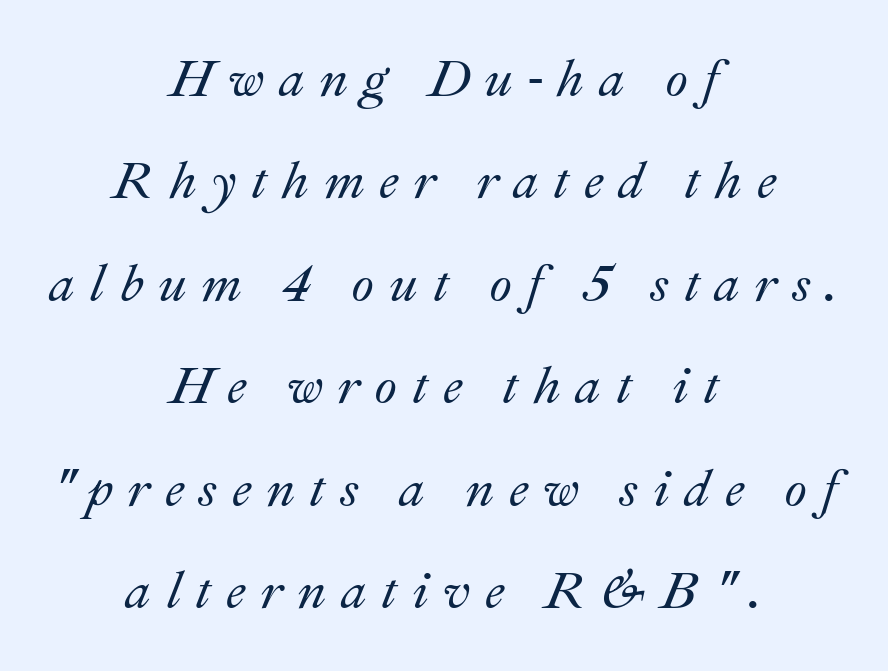
Q: Is the text italic (slanted)? A: Yes, it leans right by about 22 degrees.
Q: Is the text underlined? A: No.
Q: How is the paragraph aligned? A: Centered.
Q: Is the spacing between letters normal or unusually wide? A: Unusually wide.
Q: Is the spacing between lines tight, normal or loose? A: Loose.
Q: Width (condensed, normal, or wide)? A: Normal.
Q: Stroke contrast? A: Medium.
Q: x-height? A: Small.
Q: Monospaced? A: No.
